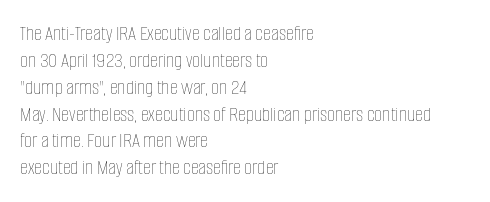
Q: Is the text bold? A: No.
Q: Is the text italic (slanted)? A: No, it is upright.
Q: Is the text underlined? A: No.
Q: How is the paragraph aligned? A: Left-aligned.
Q: Is the spacing between letters normal or unusually wide? A: Normal.
